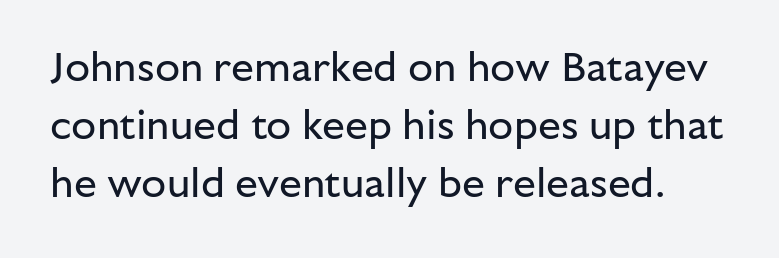
{"serif": "no", "italic": "no", "bold": "no", "weight": "regular", "width": "normal", "stroke_contrast": "low", "x_height": "medium", "monospaced": "no", "underline": "no", "line_spacing": "normal", "line_spacing_ratio": 1.42, "letter_spacing": "normal", "letter_spacing_em": 0.0, "glyph_px": 41}
